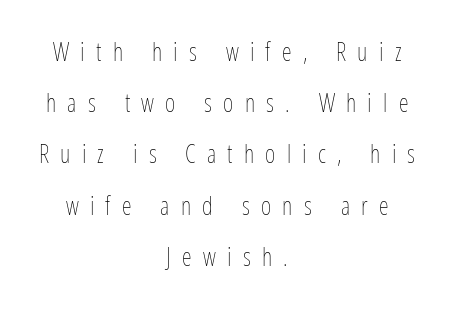
The face used here is rendered with a markedly widened letterfit. Each line is balanced around a shared central axis. Ink coverage per letter is moderate at most. Line spacing here is loose. Ordinary non-slanted type is in use.
